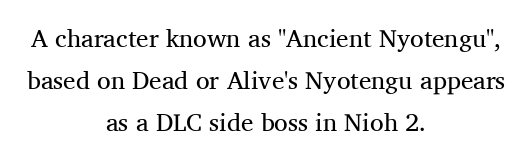
The image shows 25 px text type, upright; set centered, normal line spacing (1.68x), normal letter spacing, not underlined.
